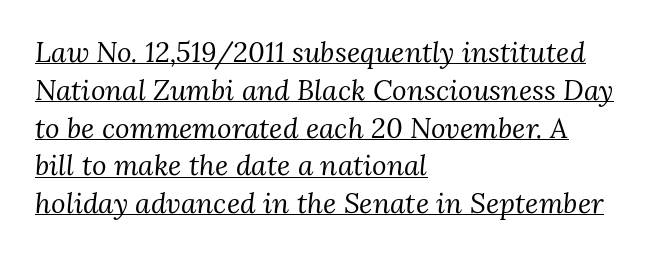
The image shows 28 px regular-weight serif type, italic (leaning right); set left-aligned, normal line spacing (1.35x), normal letter spacing, underlined; medium stroke contrast and a medium x-height.
